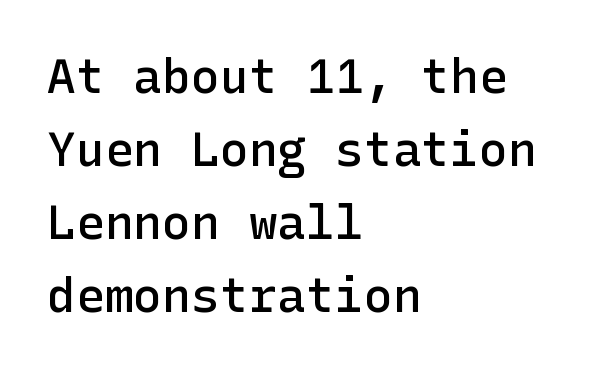
The image shows 48 px semibold sans-serif type, upright; set left-aligned, normal line spacing (1.52x), normal letter spacing, not underlined; low stroke contrast and a medium x-height.
